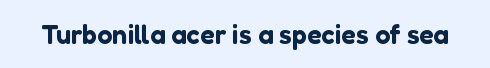
This rendering leaves character spacing at its baseline value. Has an underline been added? It has not. No italicization has been applied; the sample stays upright.
